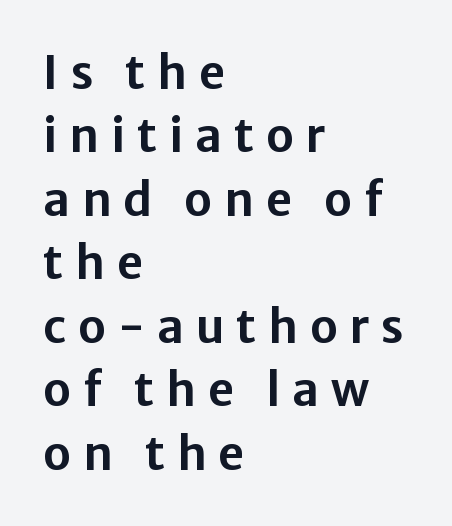
{"serif": "no", "italic": "no", "width": "normal", "stroke_contrast": "low", "x_height": "medium", "monospaced": "no", "underline": "no", "align": "left", "line_spacing": "normal", "line_spacing_ratio": 1.38, "letter_spacing": "wide", "letter_spacing_em": 0.26, "glyph_px": 46}
